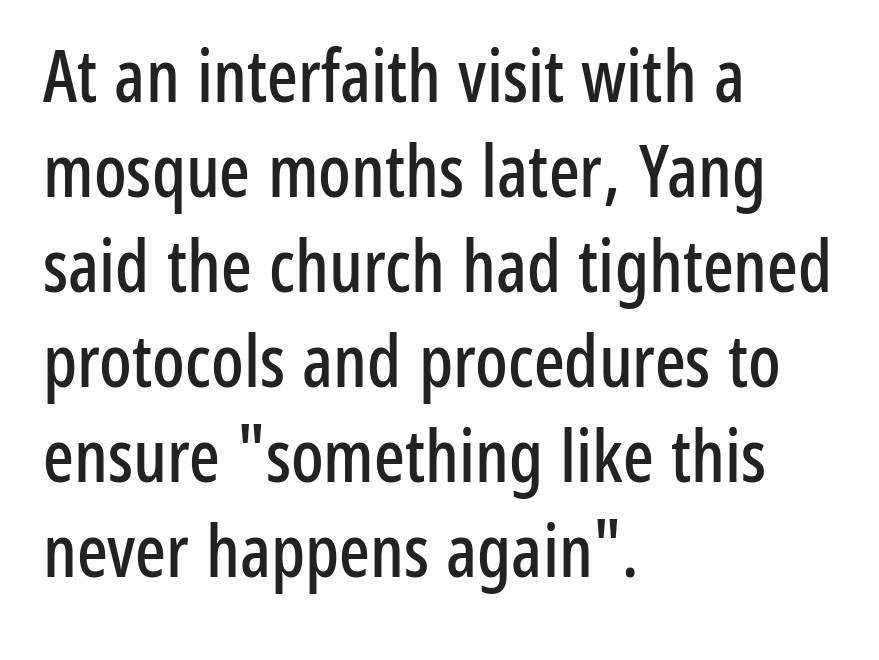
The image shows 72 px condensed sans-serif type, upright; set left-aligned, normal line spacing (1.32x), normal letter spacing, not underlined; low stroke contrast and a medium x-height.
